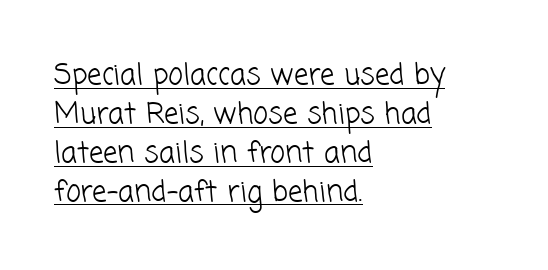
Each letter keeps its own natural width here, so spacing adapts to shape. Summary of vertical rhythm: regular, with standard interline spacing. This sample uses plain, unmodified letter spacing. Descenders here cross a horizontal rule under the line.
